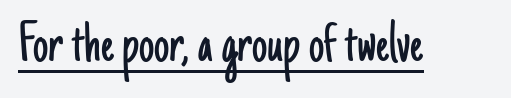
{"serif": "no", "italic": "no", "bold": "no", "weight": "light", "width": "condensed", "stroke_contrast": "low", "x_height": "small", "monospaced": "no", "underline": "yes", "letter_spacing": "normal", "letter_spacing_em": 0.0, "glyph_px": 61}
